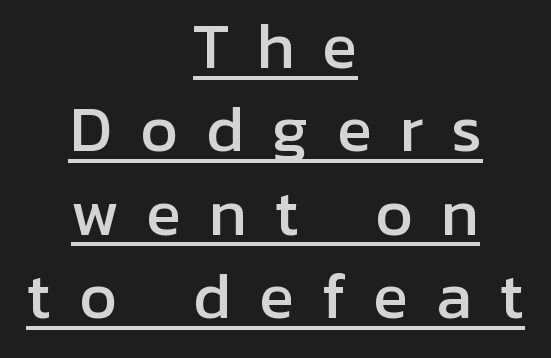
Q: Is the text italic (slanted)? A: No, it is upright.
Q: Is the typeface a serif or a sans-serif typeface? A: Sans-serif.
Q: Is the text underlined? A: Yes.
Q: How is the paragraph aligned? A: Centered.
Q: Is the spacing between letters normal or unusually wide? A: Unusually wide.
Q: Is the spacing between lines tight, normal or loose? A: Normal.
Q: Width (condensed, normal, or wide)? A: Normal.
Q: Stroke contrast? A: Low.
Q: x-height? A: Medium.
Q: Monospaced? A: No.
